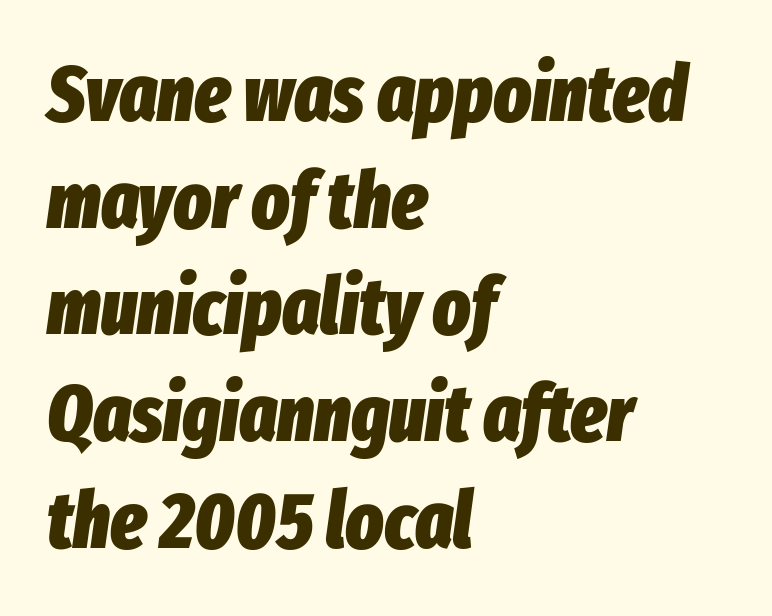
Q: Is the text bold? A: Yes.
Q: Is the text italic (slanted)? A: Yes, it leans right by about 8 degrees.
Q: Is the text underlined? A: No.
Q: How is the paragraph aligned? A: Left-aligned.
Q: Is the spacing between letters normal or unusually wide? A: Normal.
Q: Is the spacing between lines tight, normal or loose? A: Normal.
Q: Width (condensed, normal, or wide)? A: Condensed.
Q: Stroke contrast? A: Low.
Q: x-height? A: Medium.
Q: Monospaced? A: No.
